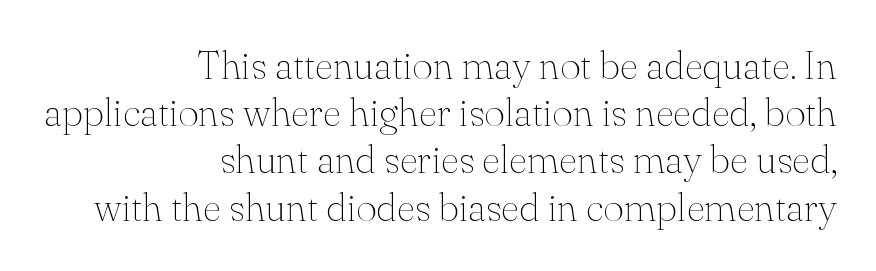
Q: Is the text bold? A: No.
Q: Is the text italic (slanted)? A: No, it is upright.
Q: Is the typeface a serif or a sans-serif typeface? A: Serif.
Q: Is the text underlined? A: No.
Q: How is the paragraph aligned? A: Right-aligned.
Q: Is the spacing between letters normal or unusually wide? A: Normal.
Q: Width (condensed, normal, or wide)? A: Normal.
Q: Stroke contrast? A: Medium.
Q: x-height? A: Small.
Q: Monospaced? A: No.
